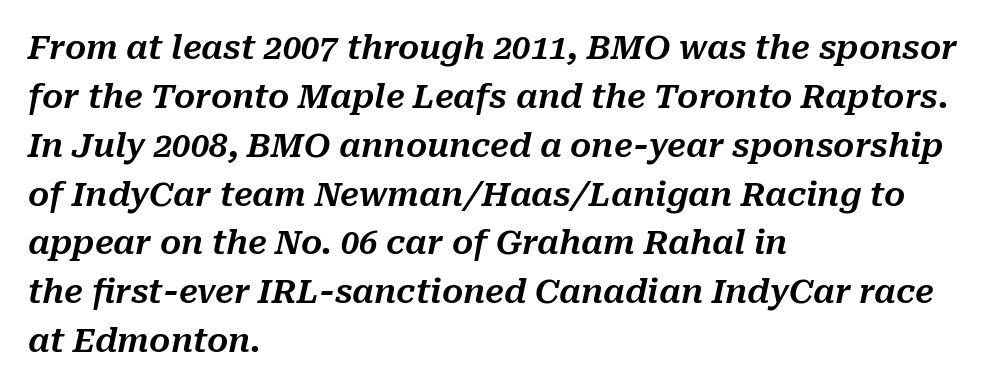
{"italic": "yes", "lean": "right", "slant_degrees": 10, "width": "normal", "stroke_contrast": "medium", "x_height": "medium", "monospaced": "no", "underline": "no", "align": "left", "line_spacing": "normal", "line_spacing_ratio": 1.48, "letter_spacing": "normal", "letter_spacing_em": 0.0, "glyph_px": 33}
